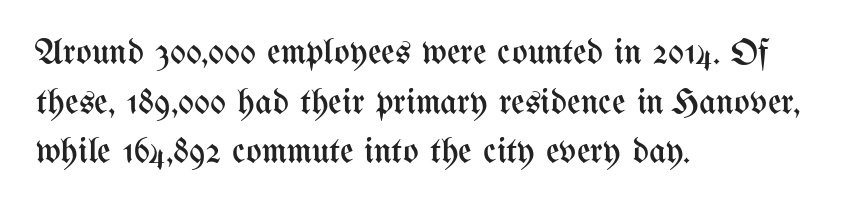
Q: Is the text bold? A: No.
Q: Is the text italic (slanted)? A: No, it is upright.
Q: Is the text underlined? A: No.
Q: How is the paragraph aligned? A: Left-aligned.
Q: Is the spacing between letters normal or unusually wide? A: Normal.
Q: Is the spacing between lines tight, normal or loose? A: Normal.
Q: Width (condensed, normal, or wide)? A: Condensed.
Q: Stroke contrast? A: Medium.
Q: x-height? A: Medium.
Q: Monospaced? A: No.
